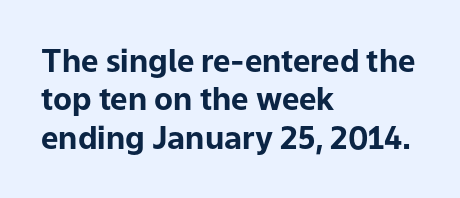
Q: Is the text bold? A: Yes.
Q: Is the text italic (slanted)? A: No, it is upright.
Q: Is the typeface a serif or a sans-serif typeface? A: Sans-serif.
Q: Is the text underlined? A: No.
Q: How is the paragraph aligned? A: Left-aligned.
Q: Is the spacing between letters normal or unusually wide? A: Normal.
Q: Width (condensed, normal, or wide)? A: Normal.
Q: Stroke contrast? A: Low.
Q: x-height? A: Medium.
Q: Monospaced? A: No.
